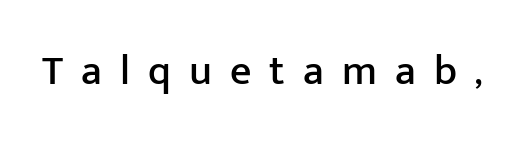
Q: Is the text italic (slanted)? A: No, it is upright.
Q: Is the typeface a serif or a sans-serif typeface? A: Sans-serif.
Q: Is the text underlined? A: No.
Q: Is the spacing between letters normal or unusually wide? A: Unusually wide.
Q: Width (condensed, normal, or wide)? A: Normal.
Q: Stroke contrast? A: Low.
Q: x-height? A: Medium.
Q: Monospaced? A: No.
